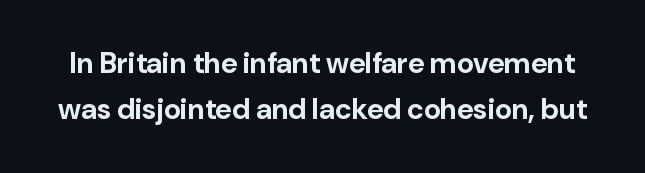
Reading down the column, the eye jumps a familiar distance to each next line. The passage shown is not underscored anywhere. You can tell it's not italic because the verticals are truly vertical. Looks like regular typesetting: each glyph gets only the width it needs.
